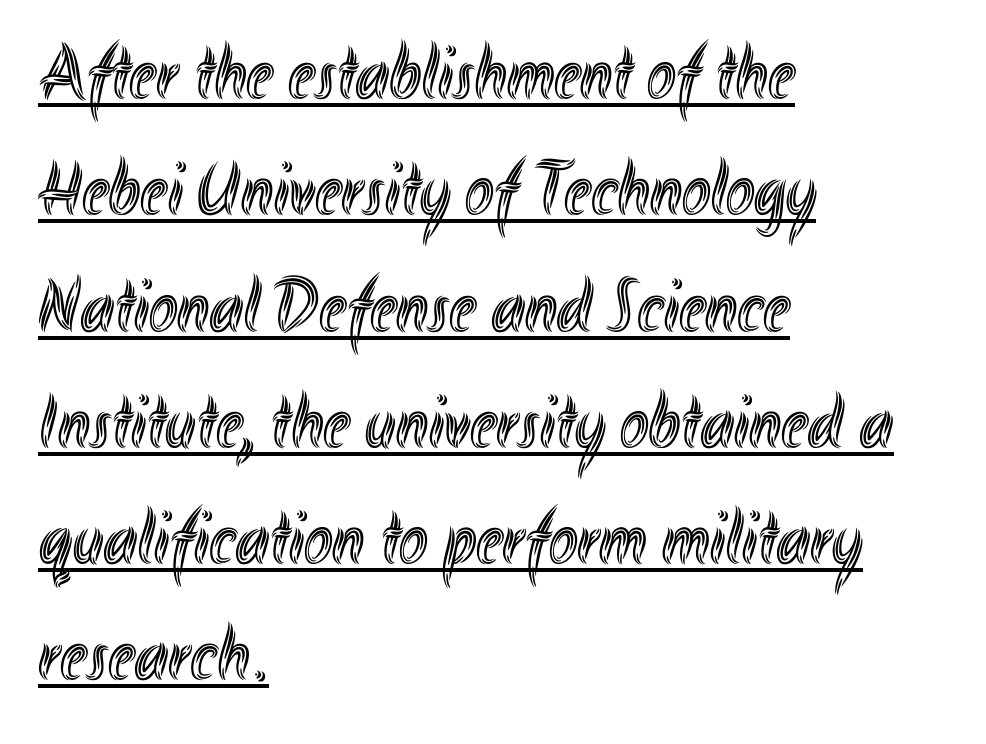
Compared with typical paragraphs, the rows here are spaced about the same. Decoration check: the copy is underlined. The letters advance in unequal steps, a hallmark of proportional type. These lines stack with their left ends in a neat column. These lines keep a tight, regular rhythm from letter to letter.
